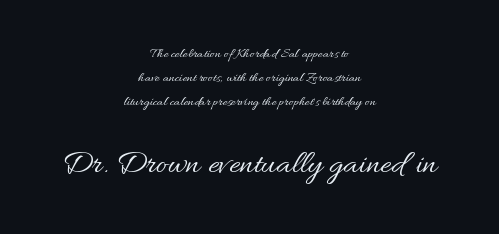
Short and long lines alike share a common midpoint. The later block is typeset at a bigger size than the earlier block. Heaviness? Minimal to ordinary, like unemphasized prose. Spacing between characters is what you'd get straight out of the box. Decoration check: the copy has no underline.
